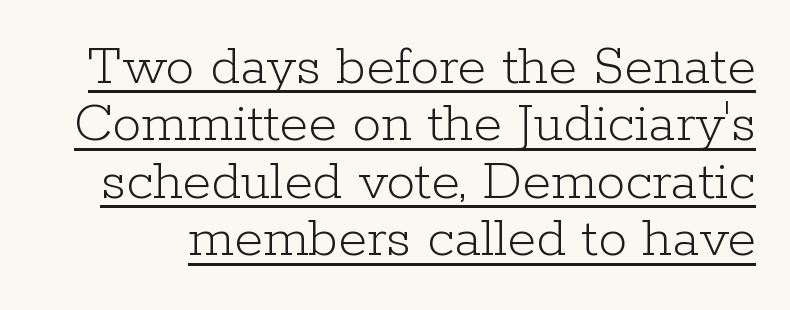
Q: Is the text bold? A: No.
Q: Is the text italic (slanted)? A: No, it is upright.
Q: Is the typeface a serif or a sans-serif typeface? A: Serif.
Q: Is the text underlined? A: Yes.
Q: Is the spacing between letters normal or unusually wide? A: Normal.
Q: Is the spacing between lines tight, normal or loose? A: Tight.
Q: Width (condensed, normal, or wide)? A: Normal.
Q: Stroke contrast? A: Low.
Q: x-height? A: Medium.
Q: Monospaced? A: No.
